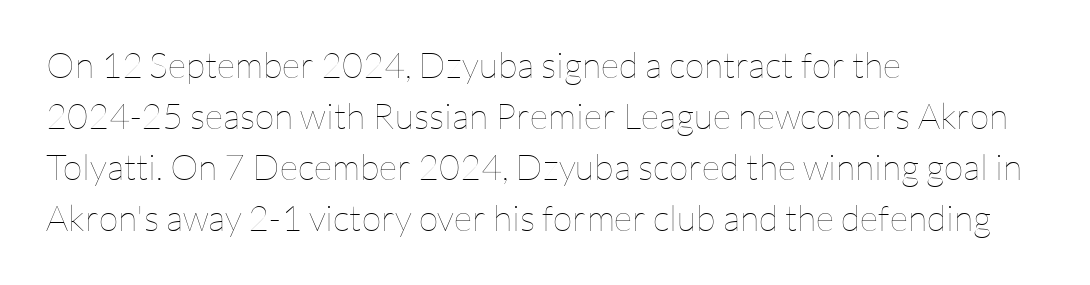
Q: Is the text bold? A: No.
Q: Is the text italic (slanted)? A: No, it is upright.
Q: Is the text underlined? A: No.
Q: How is the paragraph aligned? A: Left-aligned.
Q: Is the spacing between letters normal or unusually wide? A: Normal.
Q: Is the spacing between lines tight, normal or loose? A: Normal.
Q: Width (condensed, normal, or wide)? A: Normal.
Q: Stroke contrast? A: Low.
Q: x-height? A: Medium.
Q: Monospaced? A: No.
